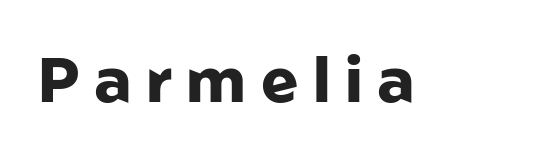
The image shows 63 px heavy sans-serif type, upright; set unusually wide letter spacing (+0.23 em), not underlined; low stroke contrast and a medium x-height.
